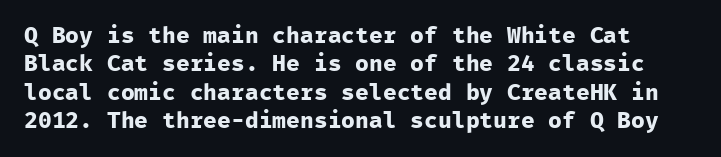
{"italic": "no", "bold": "yes", "underline": "no", "line_spacing_ratio": 1.23, "letter_spacing": "normal", "letter_spacing_em": 0.0, "glyph_px": 23}
